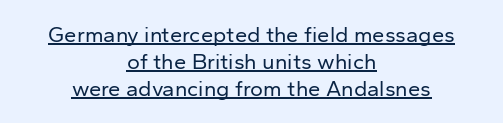
The image shows 22 px text type, upright; set centered, line spacing 1.23x, normal letter spacing, underlined.
